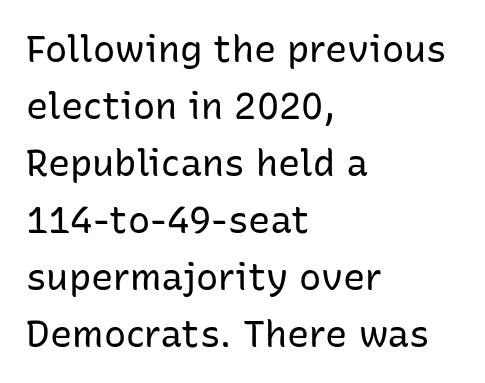
Q: Is the text bold? A: No.
Q: Is the text italic (slanted)? A: No, it is upright.
Q: Is the typeface a serif or a sans-serif typeface? A: Sans-serif.
Q: Is the text underlined? A: No.
Q: How is the paragraph aligned? A: Left-aligned.
Q: Is the spacing between letters normal or unusually wide? A: Normal.
Q: Is the spacing between lines tight, normal or loose? A: Normal.
Q: Width (condensed, normal, or wide)? A: Normal.
Q: Stroke contrast? A: Low.
Q: x-height? A: Medium.
Q: Monospaced? A: No.
